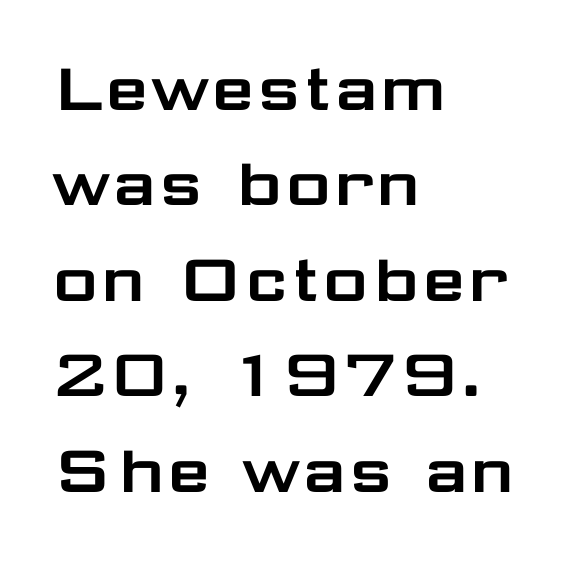
The image shows 77 px wide sans-serif type, upright; set left-aligned, line spacing 1.24x, normal letter spacing, not underlined; low stroke contrast and a medium x-height.
